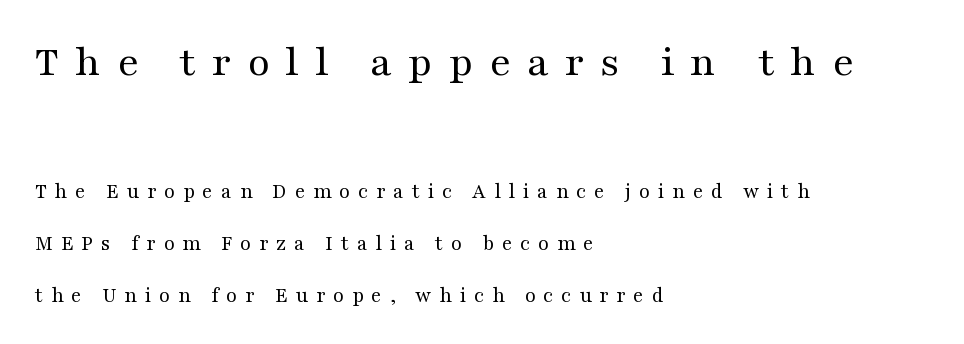
The strip under each line holds only bare page. Do the characters align in a grid? No, the font is proportional. What kind of face is this? One with serifs. Type size steps down from the first block to the second. Characters follow at a spacing far wider than the type designer built in. Posture: straight, roman, zero tilt.
